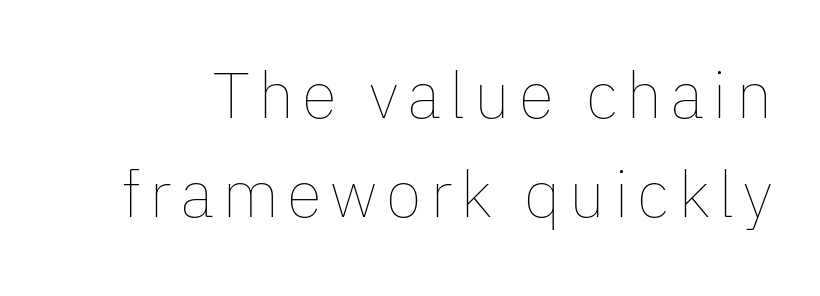
{"italic": "no", "bold": "no", "weight": "thin", "width": "normal", "stroke_contrast": "low", "x_height": "medium", "monospaced": "no", "underline": "no", "line_spacing": "normal", "line_spacing_ratio": 1.53, "glyph_px": 65}
